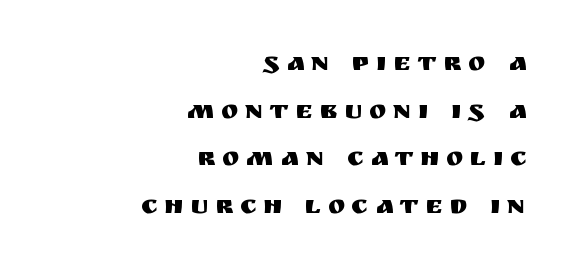
Q: Is the text italic (slanted)? A: No, it is upright.
Q: Is the text underlined? A: No.
Q: How is the paragraph aligned? A: Right-aligned.
Q: Is the spacing between letters normal or unusually wide? A: Unusually wide.
